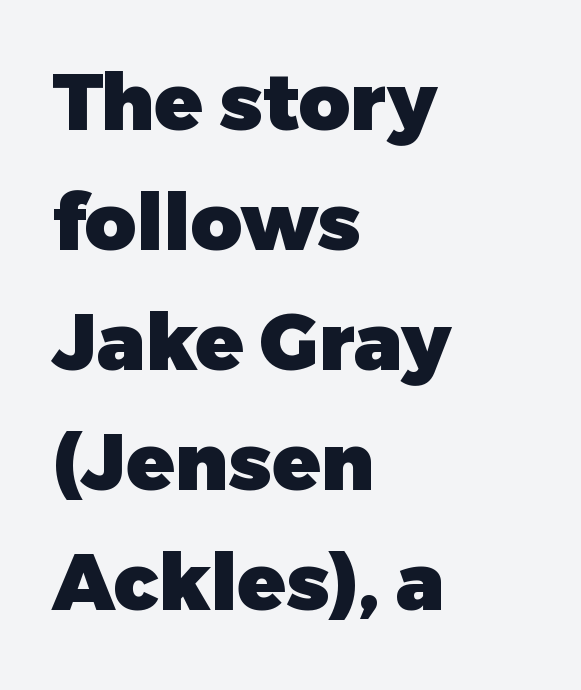
{"serif": "no", "italic": "no", "bold": "yes", "weight": "heavy", "width": "normal", "stroke_contrast": "low", "x_height": "medium", "monospaced": "no", "underline": "no", "align": "left", "line_spacing": "normal", "line_spacing_ratio": 1.52, "letter_spacing": "normal", "letter_spacing_em": 0.0, "glyph_px": 79}
